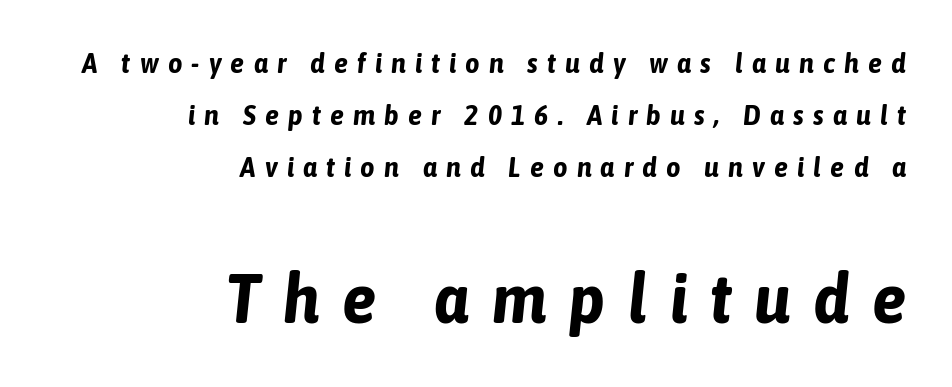
The image shows 69 px bold, condensed type, italic (leaning right); set right-aligned, line spacing 1.85x, unusually wide letter spacing (+0.33 em), not underlined; the second (bottom) block is 2.46x larger; low stroke contrast and a medium x-height.
